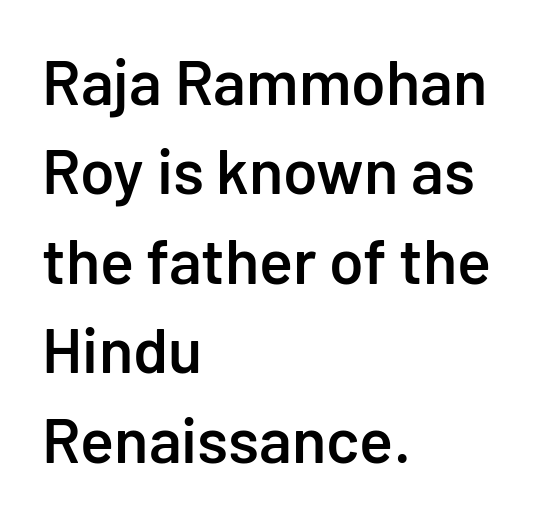
The image shows 63 px semibold sans-serif type, upright; set left-aligned, normal line spacing (1.42x), normal letter spacing, not underlined; low stroke contrast and a medium x-height.
